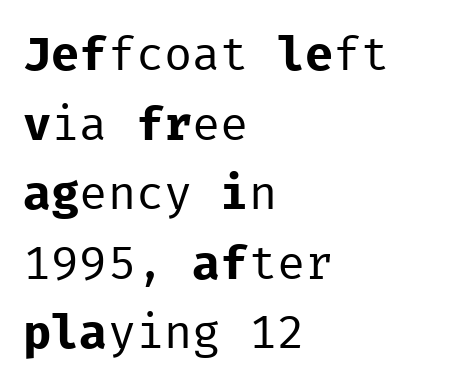
Q: Is the text bold? A: No.
Q: Is the text italic (slanted)? A: No, it is upright.
Q: Is the typeface a serif or a sans-serif typeface? A: Sans-serif.
Q: Is the text underlined? A: No.
Q: How is the paragraph aligned? A: Left-aligned.
Q: Is the spacing between letters normal or unusually wide? A: Normal.
Q: Is the spacing between lines tight, normal or loose? A: Normal.
Q: Width (condensed, normal, or wide)? A: Normal.
Q: Stroke contrast? A: Low.
Q: x-height? A: Medium.
Q: Monospaced? A: Yes.
